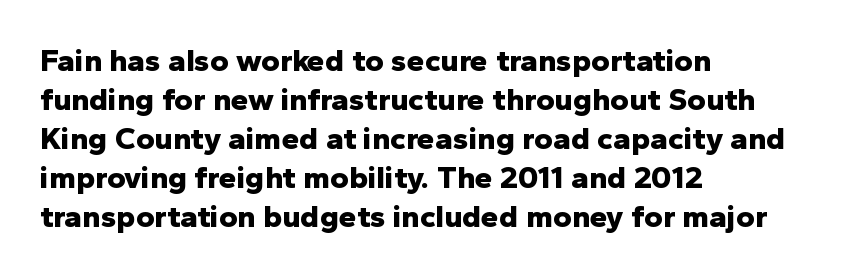
Q: Is the text bold? A: Yes.
Q: Is the text italic (slanted)? A: No, it is upright.
Q: Is the typeface a serif or a sans-serif typeface? A: Sans-serif.
Q: Is the text underlined? A: No.
Q: How is the paragraph aligned? A: Left-aligned.
Q: Is the spacing between letters normal or unusually wide? A: Normal.
Q: Width (condensed, normal, or wide)? A: Normal.
Q: Stroke contrast? A: Low.
Q: x-height? A: Medium.
Q: Monospaced? A: No.
